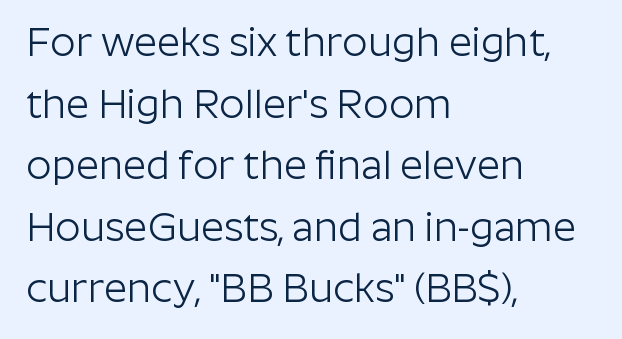
Q: Is the text bold? A: No.
Q: Is the text italic (slanted)? A: No, it is upright.
Q: Is the typeface a serif or a sans-serif typeface? A: Sans-serif.
Q: Is the text underlined? A: No.
Q: How is the paragraph aligned? A: Left-aligned.
Q: Is the spacing between letters normal or unusually wide? A: Normal.
Q: Is the spacing between lines tight, normal or loose? A: Normal.
Q: Width (condensed, normal, or wide)? A: Normal.
Q: Stroke contrast? A: Low.
Q: x-height? A: Medium.
Q: Monospaced? A: No.
